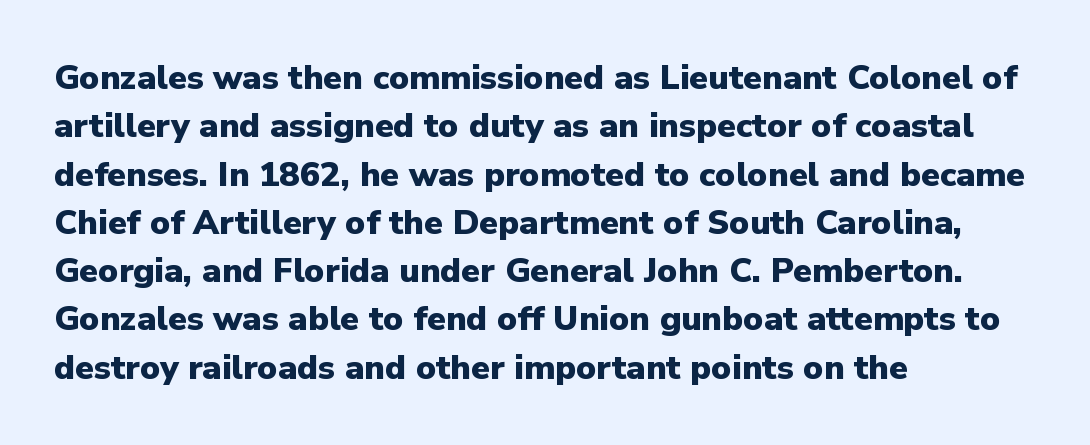
Unlike italic type, these characters show no tilt at all. Varying glyph widths throughout — classic text-font behaviour. Nobody drew a line under any word here. To sum up the face: it is a sans, with no serifs.
